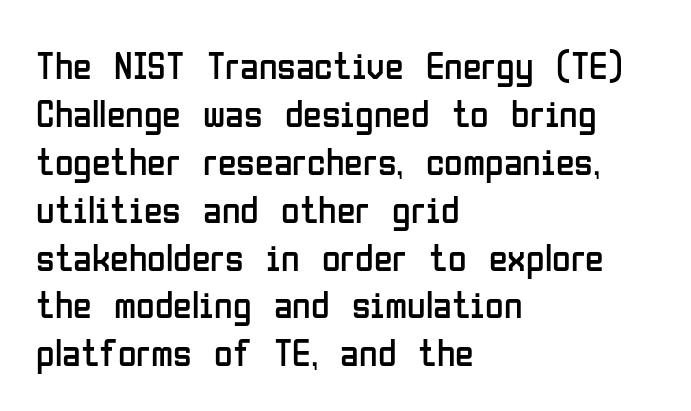
{"serif": "no", "italic": "no", "bold": "no", "weight": "regular", "width": "condensed", "stroke_contrast": "low", "x_height": "medium", "monospaced": "no", "underline": "no", "align": "left", "line_spacing": "normal", "line_spacing_ratio": 1.26, "letter_spacing": "normal", "letter_spacing_em": 0.0, "glyph_px": 38}
